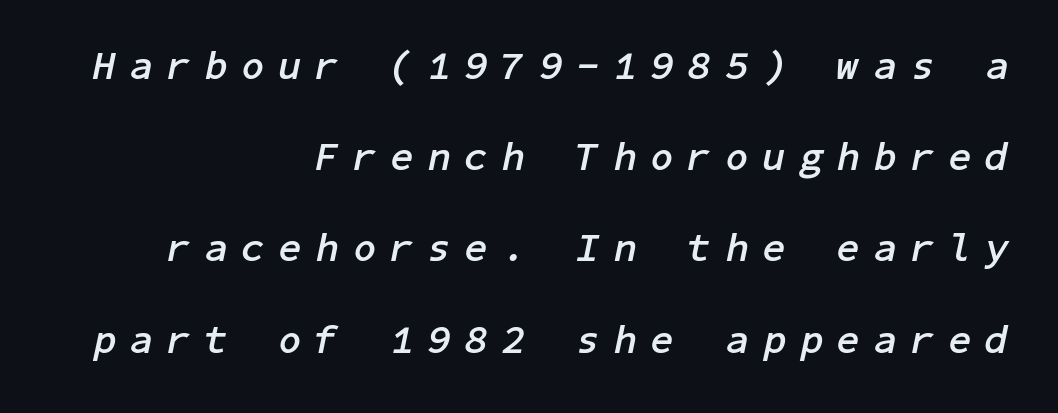
The image shows 40 px semibold type, italic (leaning right); set right-aligned, loose line spacing (2.28x), unusually wide letter spacing (+0.38 em), not underlined; low stroke contrast and a medium x-height.
